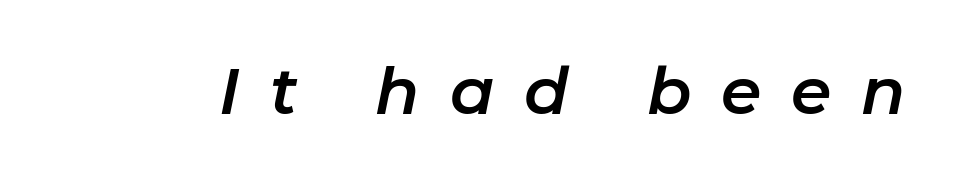
{"italic": "yes", "lean": "right", "slant_degrees": 11, "width": "normal", "stroke_contrast": "low", "x_height": "medium", "monospaced": "no", "underline": "no", "letter_spacing": "wide", "letter_spacing_em": 0.46, "glyph_px": 65}
